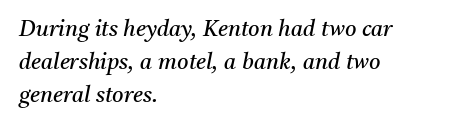
Q: Is the text bold? A: No.
Q: Is the text italic (slanted)? A: Yes, it leans right by about 11 degrees.
Q: Is the text underlined? A: No.
Q: How is the paragraph aligned? A: Left-aligned.
Q: Is the spacing between letters normal or unusually wide? A: Normal.
Q: Is the spacing between lines tight, normal or loose? A: Normal.
